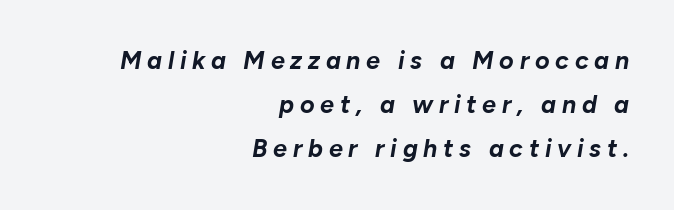
Q: Is the text bold? A: Yes.
Q: Is the text italic (slanted)? A: Yes, it leans right by about 10 degrees.
Q: Is the text underlined? A: No.
Q: How is the paragraph aligned? A: Right-aligned.
Q: Is the spacing between letters normal or unusually wide? A: Unusually wide.
